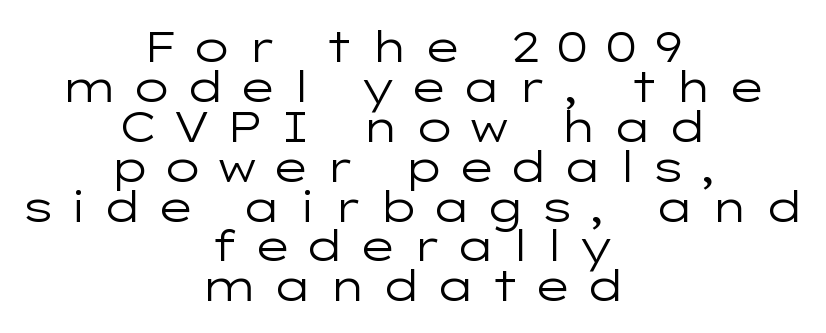
Inter-character spacing is expanded well beyond the font's built-in metrics. The text block is weighted toward neither margin, spreading evenly from the middle. You could not count columns in this text — the font is proportionally spaced. Honestly, the rows look squashed on top of each other. This is roman type, the default non-slanted kind. Nobody drew a line under any word here.
